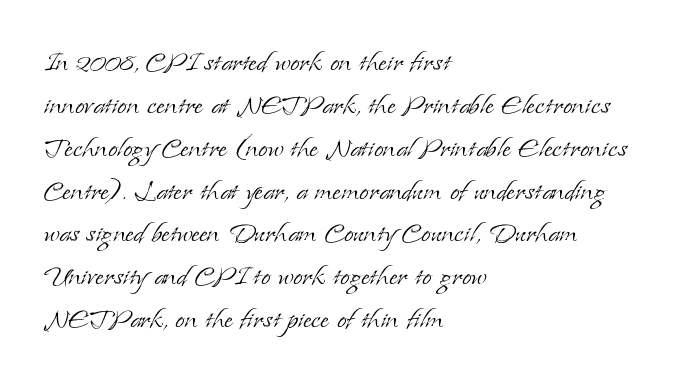
You can tell from the footed stems that serif type was used. Heft: none added — not bold. Proportional: the letters do not fall into vertical columns. Rows of type keep a routine distance in the vertical direction.
